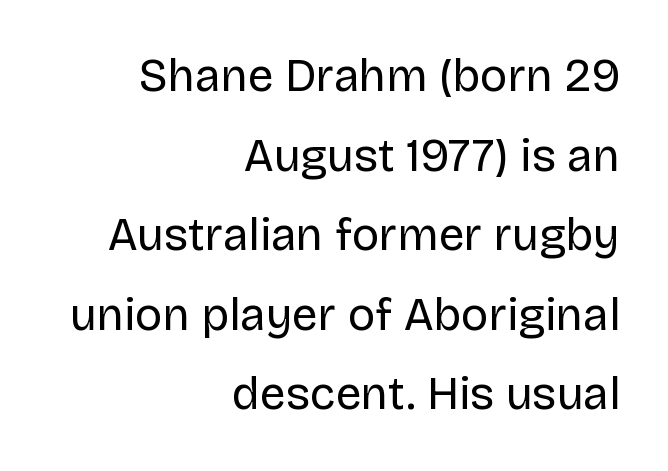
The image shows 46 px regular-weight sans-serif type, upright; set right-aligned, line spacing 1.73x, normal letter spacing, not underlined; low stroke contrast and a large x-height.
